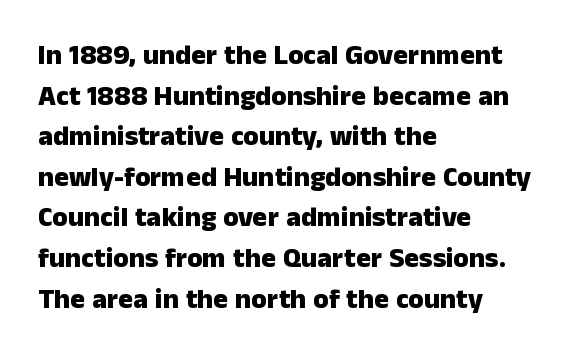
You can tell it's not italic because the verticals are truly vertical. The string is rendered with underlining switched off. This rendering uses left alignment, leaving the right contour irregular. Stroke thickness is high; the sample reads as a true bold. Students, note that the glyphs here touch the page at normal intervals.
